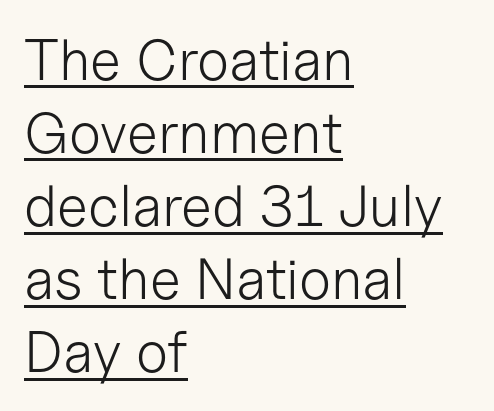
Q: Is the text bold? A: No.
Q: Is the text italic (slanted)? A: No, it is upright.
Q: Is the typeface a serif or a sans-serif typeface? A: Sans-serif.
Q: Is the text underlined? A: Yes.
Q: How is the paragraph aligned? A: Left-aligned.
Q: Is the spacing between letters normal or unusually wide? A: Normal.
Q: Is the spacing between lines tight, normal or loose? A: Normal.
Q: Width (condensed, normal, or wide)? A: Normal.
Q: Stroke contrast? A: Low.
Q: x-height? A: Medium.
Q: Monospaced? A: No.
